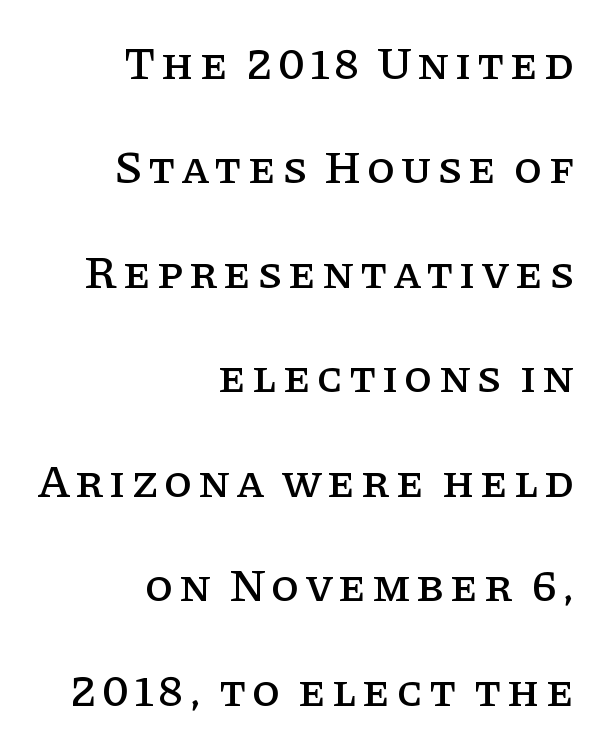
The image shows 46 px serif type, upright; set right-aligned, loose line spacing (2.27x), not underlined; low stroke contrast and a large x-height.
